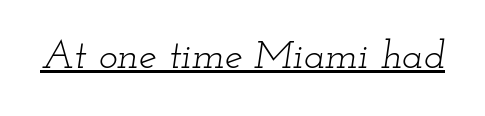
The image shows 40 px light, wide serif type, italic (leaning right); set normal letter spacing, underlined; low stroke contrast and a small x-height.
